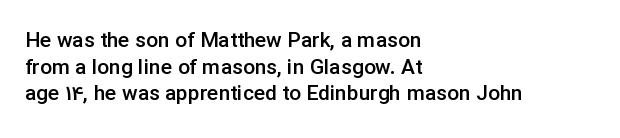
Casual observation: everything's shoved over to the left. Horizontal bands of white between lines are of average thickness. Tracking value appears to be zero — textbook default spacing. The letters stand straight up with perfectly vertical stems. Compared with an ordinary text face, these strokes are moderately heavier — a semibold. Anything drawn beneath the words? Only blank space.
